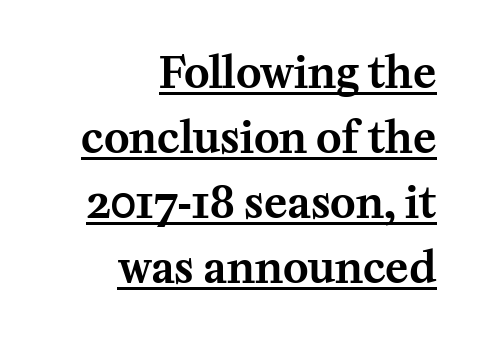
Q: Is the text italic (slanted)? A: No, it is upright.
Q: Is the typeface a serif or a sans-serif typeface? A: Serif.
Q: Is the text underlined? A: Yes.
Q: How is the paragraph aligned? A: Right-aligned.
Q: Is the spacing between letters normal or unusually wide? A: Normal.
Q: Is the spacing between lines tight, normal or loose? A: Normal.
Q: Width (condensed, normal, or wide)? A: Normal.
Q: Stroke contrast? A: Medium.
Q: x-height? A: Medium.
Q: Monospaced? A: No.
